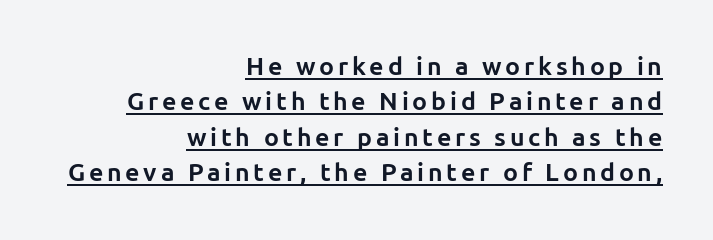
The image shows 25 px bold type, upright; set right-aligned, normal line spacing (1.42x), underlined.
